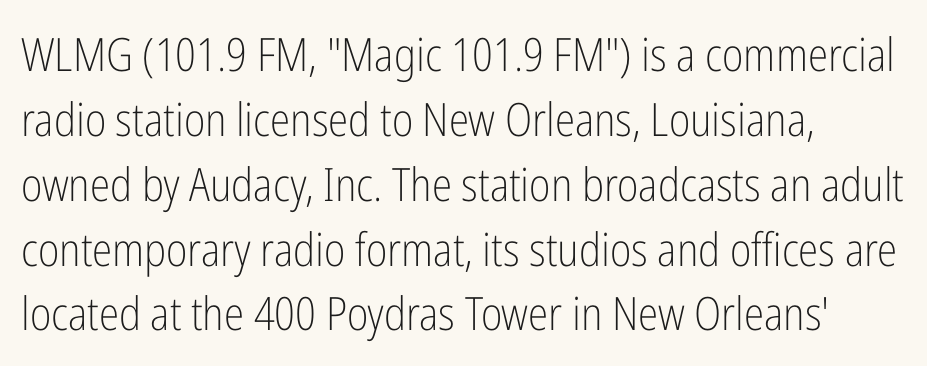
Q: Is the text bold? A: No.
Q: Is the text italic (slanted)? A: No, it is upright.
Q: Is the typeface a serif or a sans-serif typeface? A: Sans-serif.
Q: Is the text underlined? A: No.
Q: How is the paragraph aligned? A: Left-aligned.
Q: Is the spacing between letters normal or unusually wide? A: Normal.
Q: Is the spacing between lines tight, normal or loose? A: Normal.
Q: Width (condensed, normal, or wide)? A: Condensed.
Q: Stroke contrast? A: Low.
Q: x-height? A: Medium.
Q: Monospaced? A: No.
